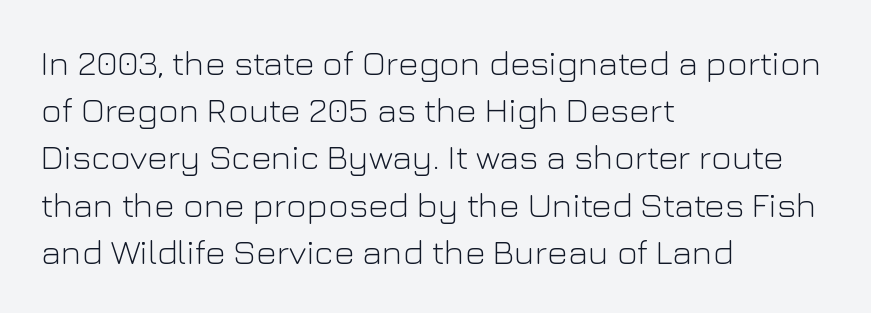
The image shows 35 px light sans-serif type, upright; set left-aligned, normal line spacing (1.35x), normal letter spacing, not underlined; low stroke contrast and a medium x-height.
